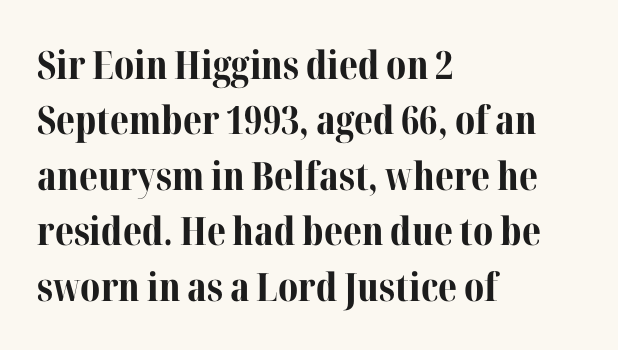
{"serif": "yes", "italic": "no", "bold": "yes", "weight": "bold", "width": "normal", "stroke_contrast": "medium", "x_height": "medium", "monospaced": "no", "underline": "no", "align": "left", "line_spacing": "normal", "line_spacing_ratio": 1.42, "letter_spacing": "normal", "letter_spacing_em": 0.0, "glyph_px": 39}
